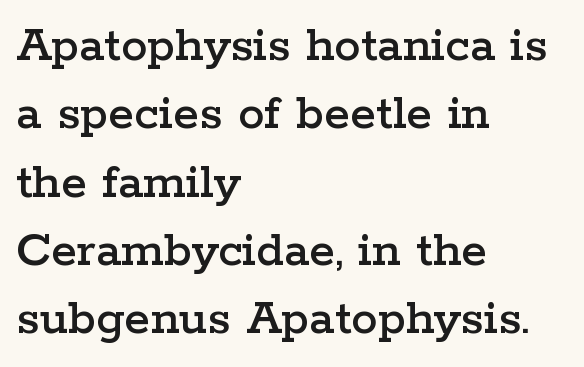
Q: Is the text italic (slanted)? A: No, it is upright.
Q: Is the typeface a serif or a sans-serif typeface? A: Serif.
Q: Is the text underlined? A: No.
Q: How is the paragraph aligned? A: Left-aligned.
Q: Is the spacing between letters normal or unusually wide? A: Normal.
Q: Is the spacing between lines tight, normal or loose? A: Normal.
Q: Width (condensed, normal, or wide)? A: Wide.
Q: Stroke contrast? A: Low.
Q: x-height? A: Medium.
Q: Monospaced? A: No.
